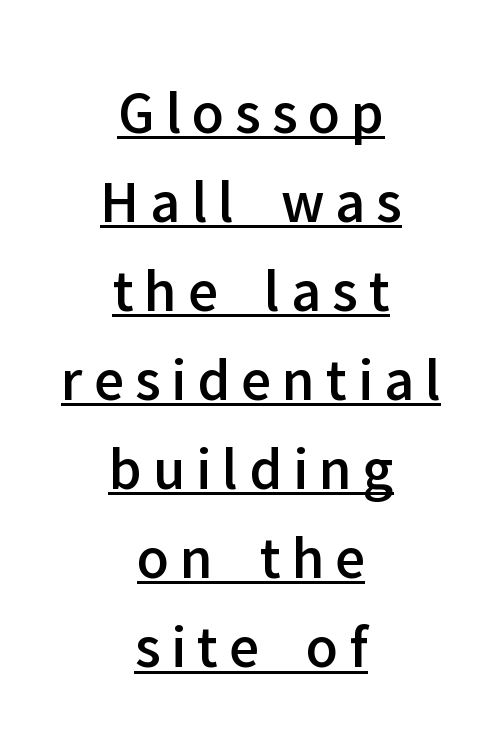
Q: Is the text italic (slanted)? A: No, it is upright.
Q: Is the typeface a serif or a sans-serif typeface? A: Sans-serif.
Q: Is the text underlined? A: Yes.
Q: How is the paragraph aligned? A: Centered.
Q: Is the spacing between lines tight, normal or loose? A: Normal.
Q: Width (condensed, normal, or wide)? A: Normal.
Q: Stroke contrast? A: Low.
Q: x-height? A: Medium.
Q: Monospaced? A: No.
